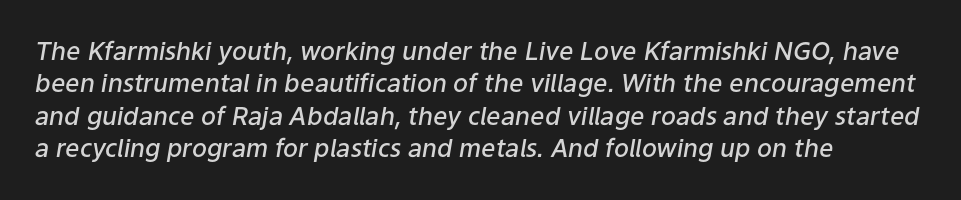
The image shows 25 px text type, italic (leaning right); set left-aligned, normal line spacing (1.3x), normal letter spacing, not underlined.
